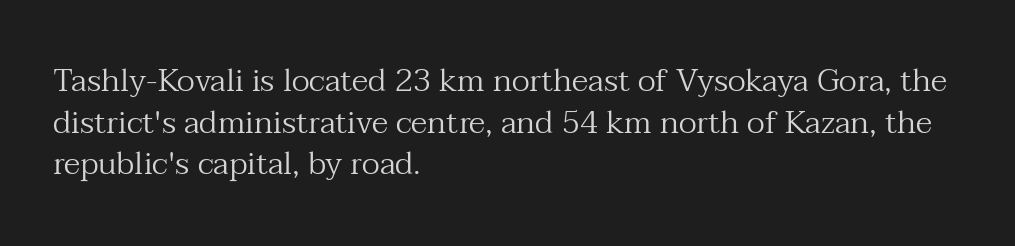
{"serif": "yes", "italic": "no", "bold": "no", "weight": "regular", "width": "normal", "stroke_contrast": "medium", "x_height": "medium", "monospaced": "no", "underline": "no", "align": "left", "line_spacing": "normal", "line_spacing_ratio": 1.3, "letter_spacing": "normal", "letter_spacing_em": 0.0, "glyph_px": 32}
